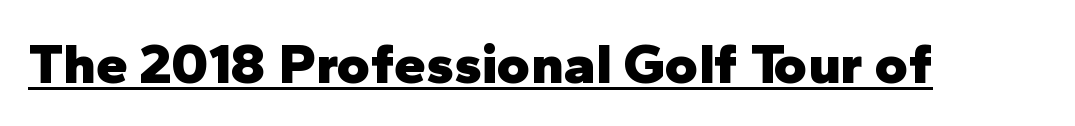
Q: Is the text bold? A: Yes.
Q: Is the text italic (slanted)? A: No, it is upright.
Q: Is the typeface a serif or a sans-serif typeface? A: Sans-serif.
Q: Is the text underlined? A: Yes.
Q: Is the spacing between letters normal or unusually wide? A: Normal.
Q: Width (condensed, normal, or wide)? A: Normal.
Q: Stroke contrast? A: Low.
Q: x-height? A: Medium.
Q: Monospaced? A: No.
